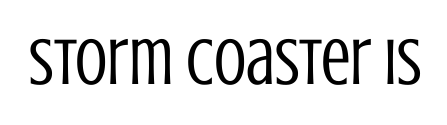
Q: Is the text bold? A: No.
Q: Is the text italic (slanted)? A: No, it is upright.
Q: Is the typeface a serif or a sans-serif typeface? A: Sans-serif.
Q: Is the text underlined? A: No.
Q: Is the spacing between letters normal or unusually wide? A: Normal.
Q: Width (condensed, normal, or wide)? A: Condensed.
Q: Stroke contrast? A: Low.
Q: x-height? A: Large.
Q: Monospaced? A: No.
